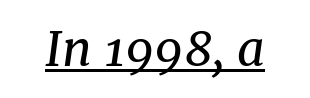
{"serif": "yes", "italic": "yes", "lean": "right", "slant_degrees": 8, "bold": "no", "weight": "regular", "width": "normal", "stroke_contrast": "medium", "x_height": "medium", "monospaced": "no", "underline": "yes", "letter_spacing": "normal", "letter_spacing_em": 0.0, "glyph_px": 48}
